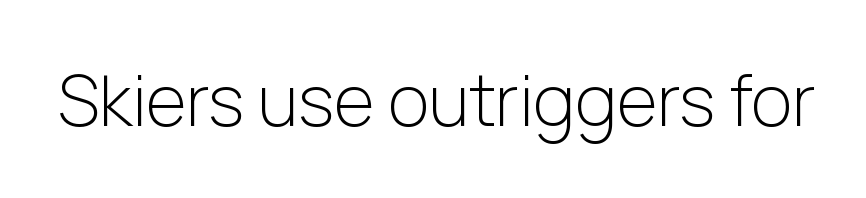
Tracking value appears to be zero — textbook default spacing. In terms of posture, this sample is upright. You can tell from the bare stems that sans-serif type was used. The space beneath each line is pristine and unruled.
